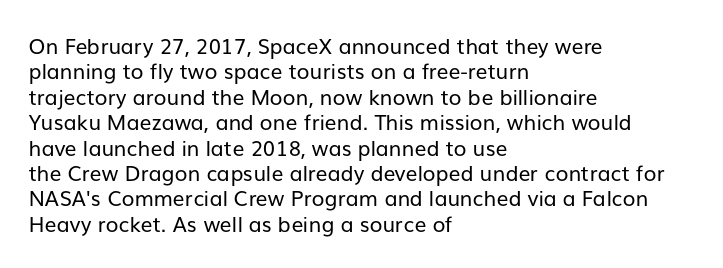
Q: Is the text bold? A: No.
Q: Is the text italic (slanted)? A: No, it is upright.
Q: Is the text underlined? A: No.
Q: How is the paragraph aligned? A: Left-aligned.
Q: Is the spacing between letters normal or unusually wide? A: Normal.
